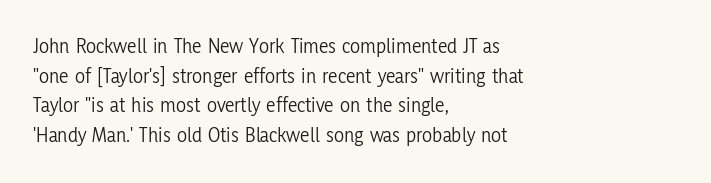
Q: Is the text bold? A: No.
Q: Is the text italic (slanted)? A: No, it is upright.
Q: Is the text underlined? A: No.
Q: How is the paragraph aligned? A: Left-aligned.
Q: Is the spacing between letters normal or unusually wide? A: Normal.
Q: Is the spacing between lines tight, normal or loose? A: Normal.
